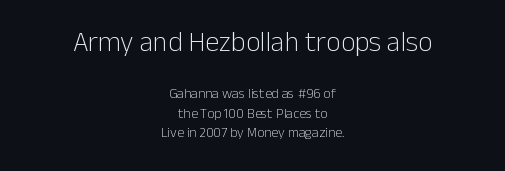
The image shows 28 px light sans-serif type, upright; set centered, normal line spacing (1.39x), normal letter spacing, not underlined; the first (top) block is 2.0x larger; low stroke contrast and a medium x-height.
